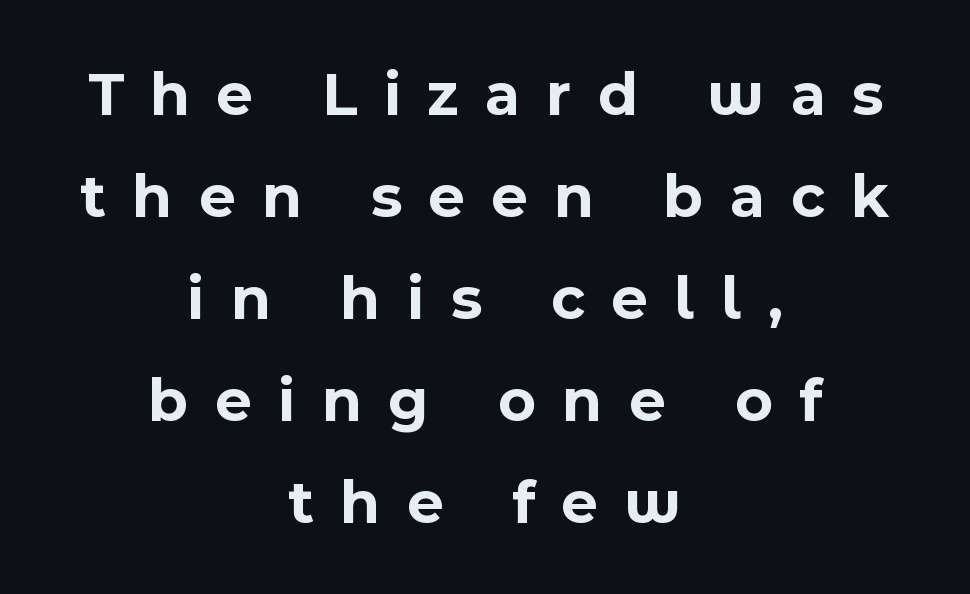
The letters stand upright; this is a roman face. Layout note: lines centered. Each new line begins a customary step beneath the previous one. The foot of each line stays bare and open. The line texture is sparse and dotted thanks to wide tracking. Serifs: no, the terminals of the letterforms are clean.
